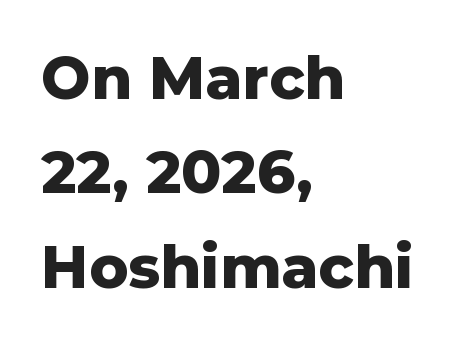
{"serif": "no", "italic": "no", "bold": "yes", "weight": "heavy", "width": "normal", "stroke_contrast": "low", "x_height": "medium", "monospaced": "no", "underline": "no", "align": "left", "line_spacing": "normal", "line_spacing_ratio": 1.6, "letter_spacing": "normal", "letter_spacing_em": 0.0, "glyph_px": 59}
